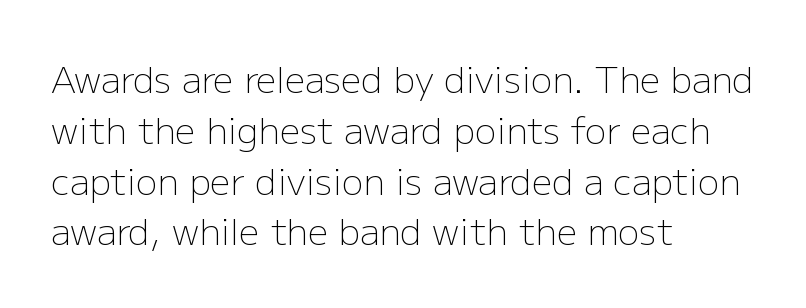
The image shows 36 px light sans-serif type, upright; set left-aligned, normal line spacing (1.41x), normal letter spacing, not underlined; low stroke contrast and a medium x-height.
